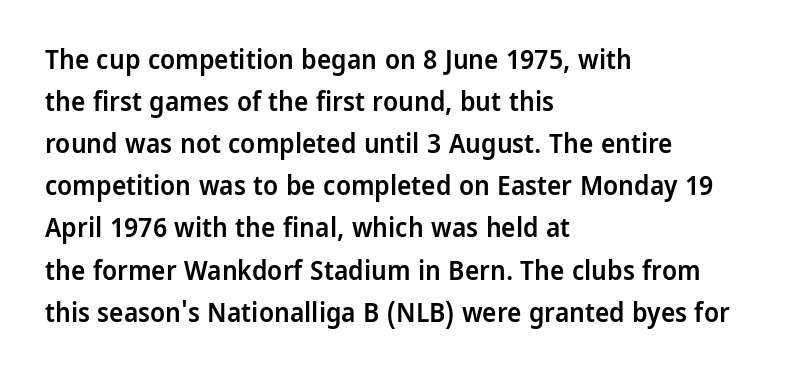
{"italic": "no", "bold": "semi", "underline": "no", "align": "left", "line_spacing": "normal", "line_spacing_ratio": 1.56, "letter_spacing": "normal", "letter_spacing_em": 0.0, "glyph_px": 27}
